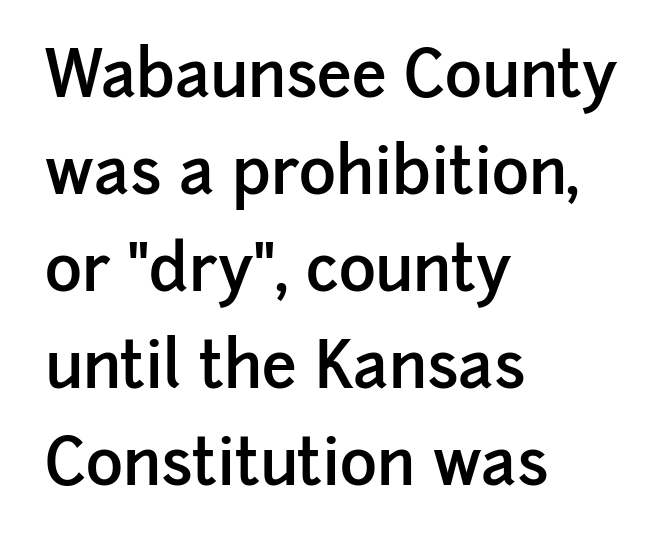
{"serif": "no", "italic": "no", "bold": "semi", "weight": "semibold", "width": "normal", "stroke_contrast": "low", "x_height": "medium", "monospaced": "no", "underline": "no", "align": "left", "line_spacing": "normal", "line_spacing_ratio": 1.54, "letter_spacing": "normal", "letter_spacing_em": 0.0, "glyph_px": 63}
